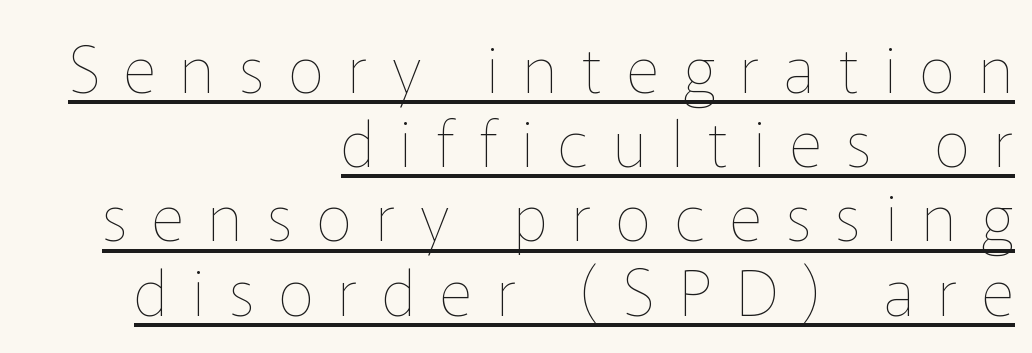
The image shows 64 px thin type, upright; set right-aligned, line spacing 1.16x, unusually wide letter spacing (+0.38 em), underlined; low stroke contrast and a medium x-height.
